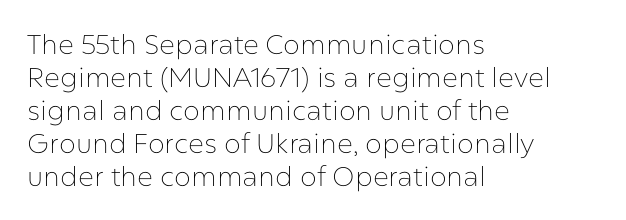
The image shows 27 px text type, upright; set left-aligned, line spacing 1.22x, normal letter spacing, not underlined.
